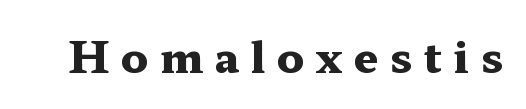
Q: Is the text bold? A: Yes.
Q: Is the text italic (slanted)? A: No, it is upright.
Q: Is the typeface a serif or a sans-serif typeface? A: Serif.
Q: Is the text underlined? A: No.
Q: Is the spacing between letters normal or unusually wide? A: Unusually wide.
Q: Width (condensed, normal, or wide)? A: Wide.
Q: Stroke contrast? A: Medium.
Q: x-height? A: Medium.
Q: Monospaced? A: No.
